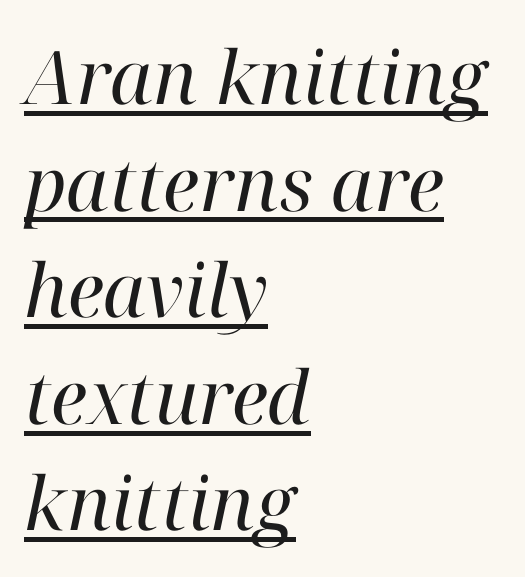
The face used here is proportionally spaced, like ordinary book or web type. Notice how the stems are inclined rather than vertical — that's the hallmark of italics. The space between consecutive lines is moderate. In terms of letterspacing, this is plain default setting.
